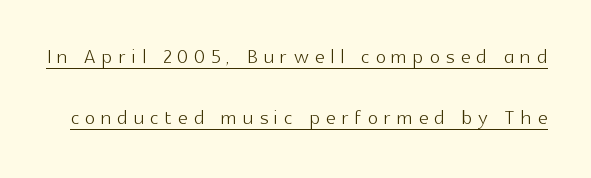
Q: Is the text bold? A: No.
Q: Is the text italic (slanted)? A: No, it is upright.
Q: Is the text underlined? A: Yes.
Q: Is the spacing between letters normal or unusually wide? A: Unusually wide.
Q: Is the spacing between lines tight, normal or loose? A: Loose.
